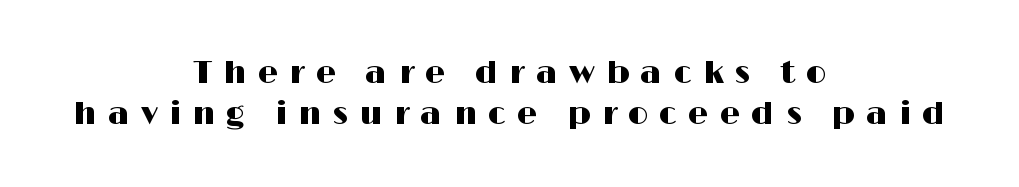
The image shows 32 px wide sans-serif type, upright; set centered, normal line spacing (1.28x), unusually wide letter spacing (+0.35 em), not underlined; high stroke contrast and a medium x-height.
